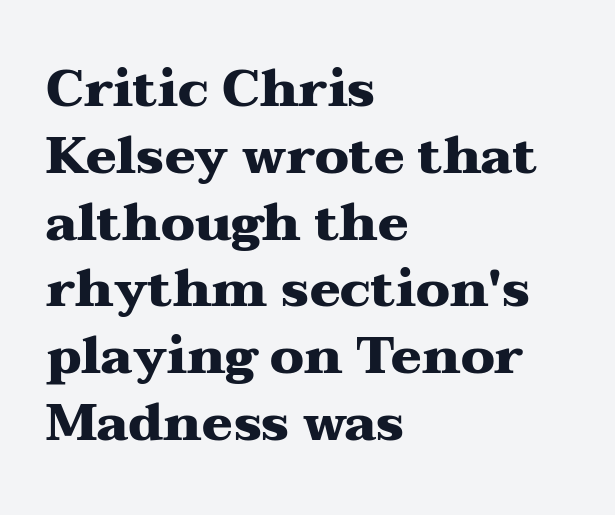
{"serif": "yes", "italic": "no", "bold": "yes", "weight": "heavy", "width": "wide", "stroke_contrast": "medium", "x_height": "medium", "monospaced": "no", "underline": "no", "align": "left", "line_spacing": "normal", "line_spacing_ratio": 1.31, "letter_spacing": "normal", "letter_spacing_em": 0.0, "glyph_px": 51}
